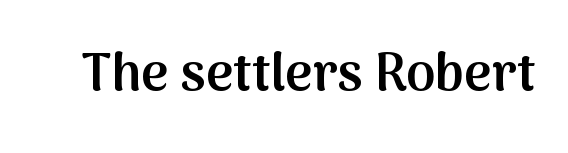
The image shows 53 px semibold sans-serif type, upright; set normal letter spacing, not underlined; medium stroke contrast and a medium x-height.
